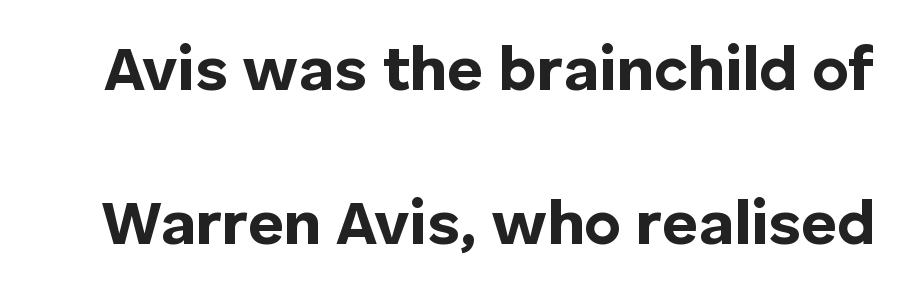
Anything drawn beneath the words? Only blank space. Posture: vertical. Each letter keeps its own natural width here, so spacing adapts to shape. This rendering leaves character spacing at its baseline value.
